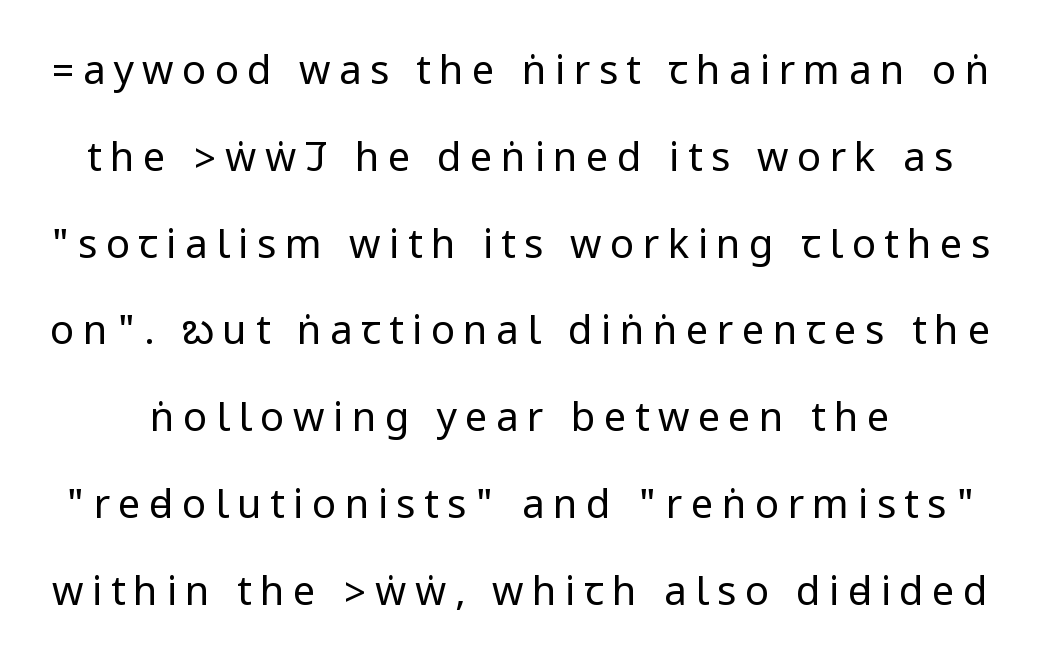
{"serif": "no", "italic": "no", "bold": "no", "weight": "regular", "width": "condensed", "stroke_contrast": "low", "underline": "no", "line_spacing": "loose", "line_spacing_ratio": 2.17, "letter_spacing": "wide", "letter_spacing_em": 0.21, "glyph_px": 40}
